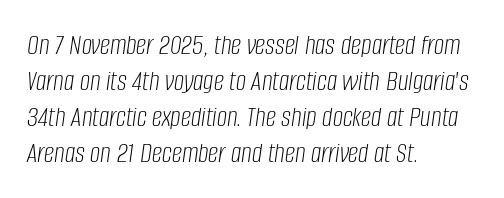
The image shows 29 px light, condensed type, italic (leaning right); set left-aligned, line spacing 1.24x, normal letter spacing, not underlined; low stroke contrast and a large x-height.
